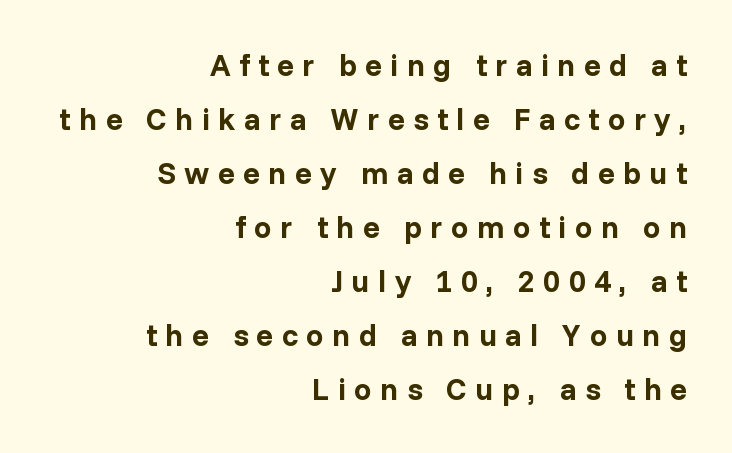
The passage shown is typed in a proportional face where columns would drift. The ragged edge is on the left, which tells us the setting is flush right. The horizontal fit of the characters is loose and conspicuously gappy. Ordinary non-slanted type is in use.
